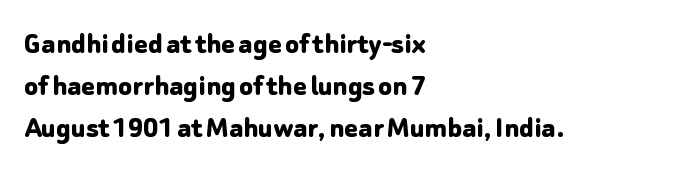
{"serif": "no", "italic": "no", "bold": "yes", "weight": "bold", "width": "normal", "stroke_contrast": "low", "x_height": "medium", "monospaced": "no", "underline": "no", "align": "left", "line_spacing": "normal", "line_spacing_ratio": 1.32, "letter_spacing": "normal", "letter_spacing_em": 0.0, "glyph_px": 32}
